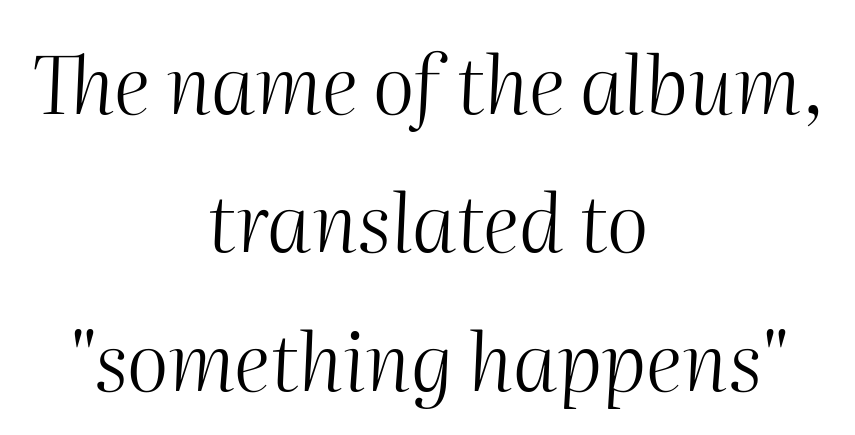
{"italic": "yes", "lean": "right", "slant_degrees": 2, "bold": "no", "weight": "light", "width": "normal", "stroke_contrast": "medium", "x_height": "medium", "monospaced": "no", "underline": "no", "align": "center", "line_spacing_ratio": 1.73, "letter_spacing": "normal", "letter_spacing_em": 0.0, "glyph_px": 80}
